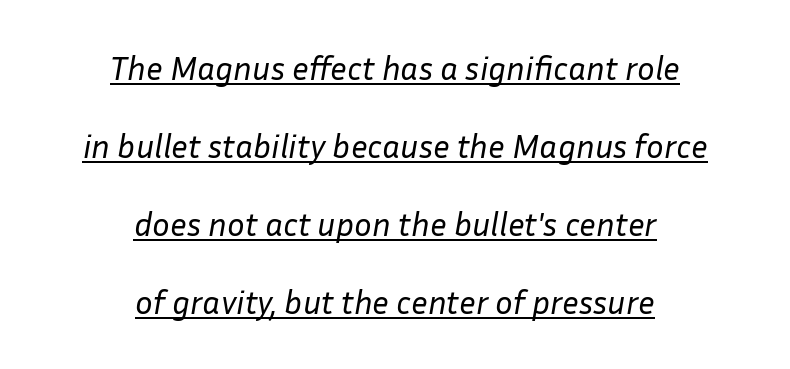
Q: Is the text bold? A: No.
Q: Is the text italic (slanted)? A: Yes, it leans right by about 10 degrees.
Q: Is the text underlined? A: Yes.
Q: How is the paragraph aligned? A: Centered.
Q: Is the spacing between letters normal or unusually wide? A: Normal.
Q: Is the spacing between lines tight, normal or loose? A: Loose.
Q: Width (condensed, normal, or wide)? A: Normal.
Q: Stroke contrast? A: Low.
Q: x-height? A: Medium.
Q: Monospaced? A: No.
